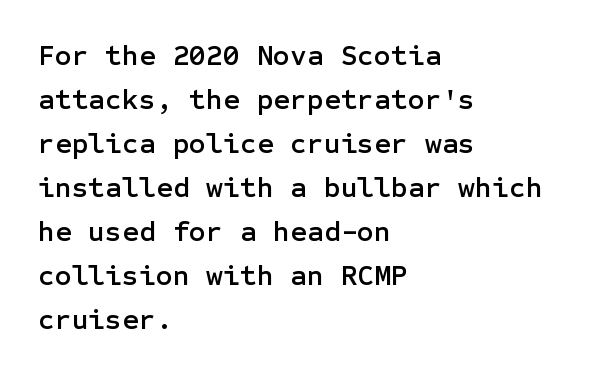
The image shows 29 px sans-serif type, upright; set left-aligned, normal line spacing (1.52x), normal letter spacing, not underlined; low stroke contrast and a medium x-height.
